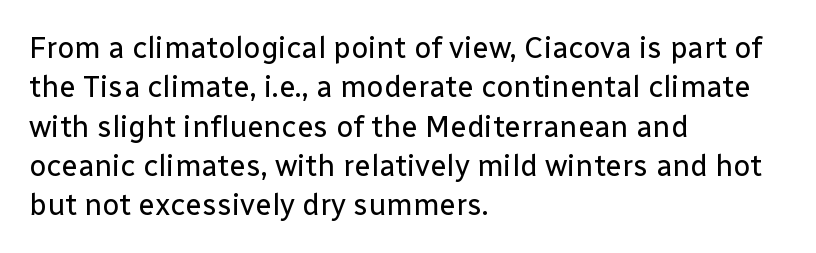
Q: Is the text bold? A: No.
Q: Is the text italic (slanted)? A: No, it is upright.
Q: Is the typeface a serif or a sans-serif typeface? A: Sans-serif.
Q: Is the text underlined? A: No.
Q: How is the paragraph aligned? A: Left-aligned.
Q: Is the spacing between letters normal or unusually wide? A: Normal.
Q: Is the spacing between lines tight, normal or loose? A: Normal.
Q: Width (condensed, normal, or wide)? A: Normal.
Q: Stroke contrast? A: Low.
Q: x-height? A: Medium.
Q: Monospaced? A: No.
